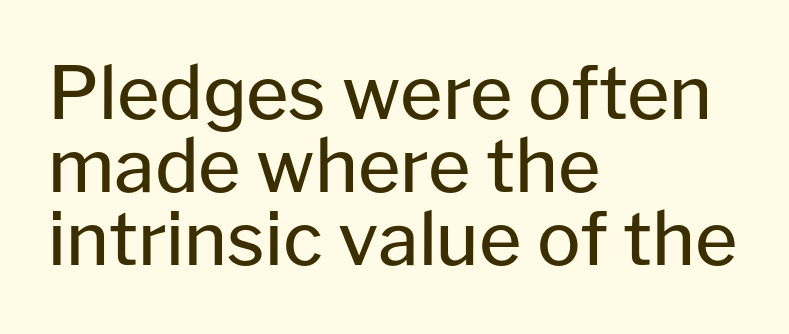
Q: Is the text bold? A: No.
Q: Is the text italic (slanted)? A: No, it is upright.
Q: Is the typeface a serif or a sans-serif typeface? A: Sans-serif.
Q: Is the text underlined? A: No.
Q: How is the paragraph aligned? A: Left-aligned.
Q: Is the spacing between letters normal or unusually wide? A: Normal.
Q: Is the spacing between lines tight, normal or loose? A: Tight.
Q: Width (condensed, normal, or wide)? A: Normal.
Q: Stroke contrast? A: Low.
Q: x-height? A: Medium.
Q: Monospaced? A: No.
